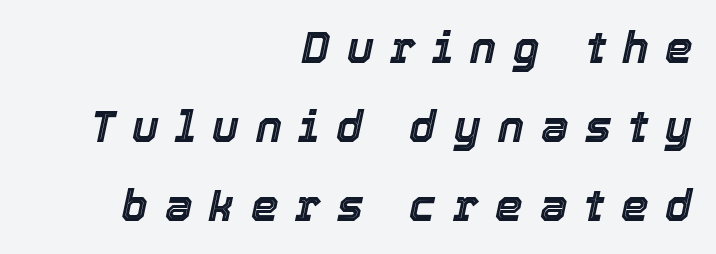
Q: Is the text italic (slanted)? A: Yes, it leans right by about 12 degrees.
Q: Is the text underlined? A: No.
Q: How is the paragraph aligned? A: Right-aligned.
Q: Is the spacing between letters normal or unusually wide? A: Unusually wide.
Q: Width (condensed, normal, or wide)? A: Normal.
Q: x-height? A: Medium.
Q: Monospaced? A: No.
